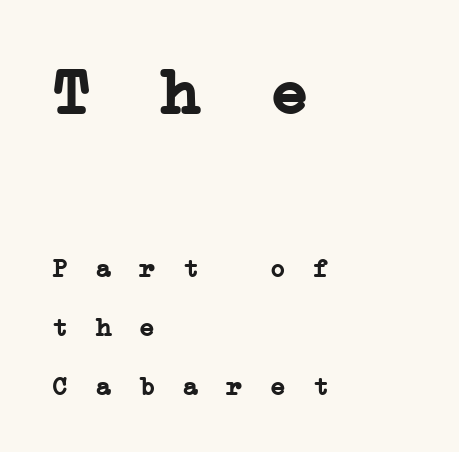
Q: Is the text bold? A: Yes.
Q: Is the typeface a serif or a sans-serif typeface? A: Serif.
Q: Is the text underlined? A: No.
Q: How is the paragraph aligned? A: Left-aligned.
Q: Is the spacing between letters normal or unusually wide? A: Unusually wide.
Q: Is the spacing between lines tight, normal or loose? A: Loose.
Q: Which block of text is set in a larger size, the first (top) or the second (bottom)? A: The first (top) one.
Q: Width (condensed, normal, or wide)? A: Wide.
Q: Stroke contrast? A: Low.
Q: x-height? A: Medium.
Q: Monospaced? A: Yes.
